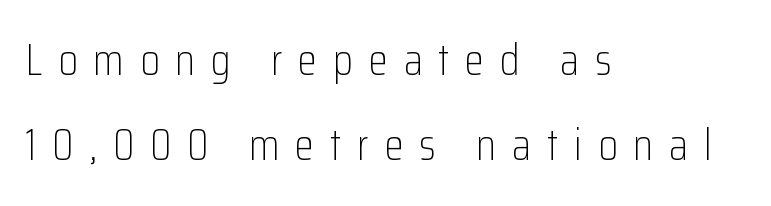
The image shows 44 px light, condensed sans-serif type, upright; set left-aligned, loose line spacing (1.94x), unusually wide letter spacing (+0.36 em), not underlined; low stroke contrast and a medium x-height.
